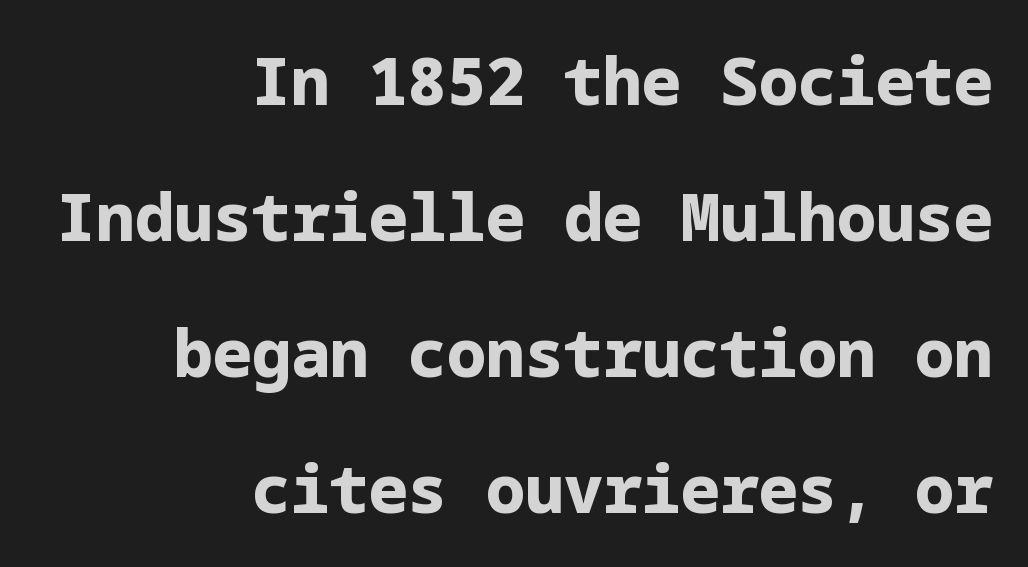
{"serif": "no", "italic": "no", "bold": "yes", "weight": "bold", "width": "normal", "stroke_contrast": "low", "x_height": "medium", "underline": "no", "align": "right", "line_spacing": "loose", "line_spacing_ratio": 2.09, "letter_spacing": "normal", "letter_spacing_em": 0.0, "glyph_px": 65}
